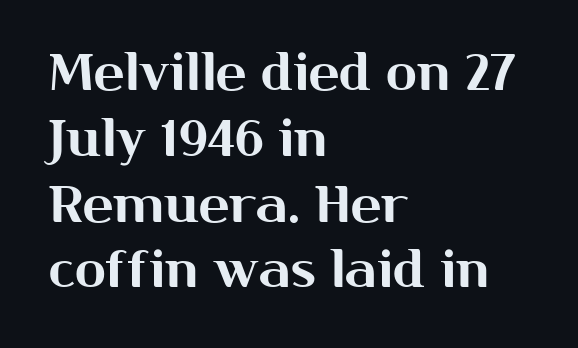
Q: Is the text italic (slanted)? A: No, it is upright.
Q: Is the typeface a serif or a sans-serif typeface? A: Sans-serif.
Q: Is the text underlined? A: No.
Q: How is the paragraph aligned? A: Left-aligned.
Q: Is the spacing between letters normal or unusually wide? A: Normal.
Q: Is the spacing between lines tight, normal or loose? A: Normal.
Q: Width (condensed, normal, or wide)? A: Normal.
Q: Stroke contrast? A: Medium.
Q: x-height? A: Medium.
Q: Monospaced? A: No.
